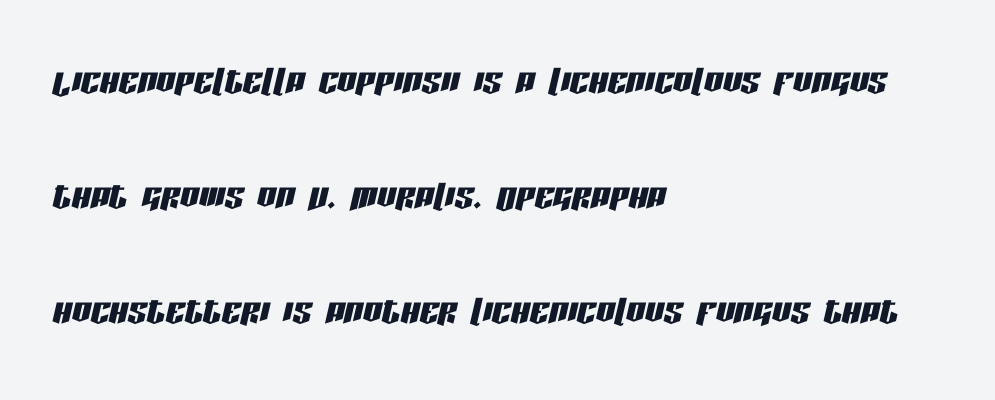
The face used here is rendered with its standard letterfit. Character widths vary here, with narrow letters taking less room than wide ones. Compared with typical paragraphs, the rows here are farther apart. Decoration check: the copy has no underline. The rendering anchors every line to the left-hand side. In terms of posture, this sample is oblique.
